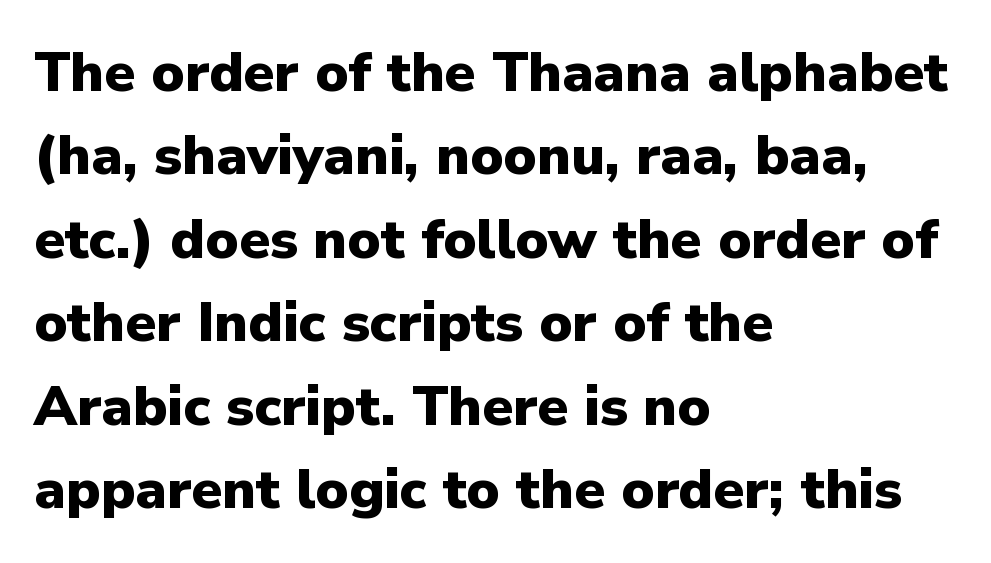
Q: Is the text bold? A: Yes.
Q: Is the text italic (slanted)? A: No, it is upright.
Q: Is the typeface a serif or a sans-serif typeface? A: Sans-serif.
Q: Is the text underlined? A: No.
Q: How is the paragraph aligned? A: Left-aligned.
Q: Is the spacing between letters normal or unusually wide? A: Normal.
Q: Is the spacing between lines tight, normal or loose? A: Normal.
Q: Width (condensed, normal, or wide)? A: Normal.
Q: Stroke contrast? A: Low.
Q: x-height? A: Medium.
Q: Monospaced? A: No.
